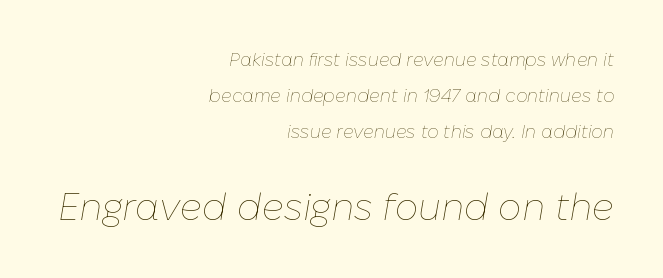
{"italic": "yes", "lean": "right", "slant_degrees": 10, "bold": "no", "weight": "thin", "width": "normal", "stroke_contrast": "low", "x_height": "medium", "monospaced": "no", "underline": "no", "align": "right", "line_spacing": "loose", "line_spacing_ratio": 1.99, "letter_spacing": "normal", "letter_spacing_em": 0.0, "larger_block": "second", "size_ratio": 2.06, "glyph_px": 37}
